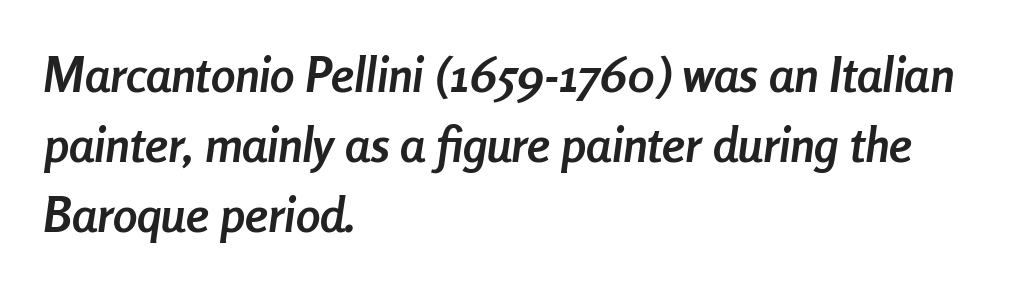
The face used here has a pronounced slope to its letters. Honestly, the row spacing looks completely unremarkable. The lines in this sample share a left origin and differ only in where they stop. The letters are bold, with thick, heavy strokes. The gaps between neighbouring characters are ordinary and unremarkable. Is this a fixed-width face? No — the glyphs have proportional, varying widths.
